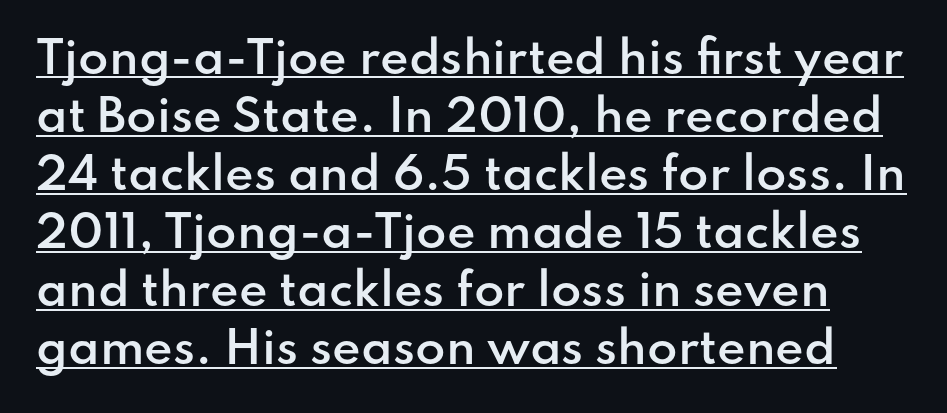
The image shows 44 px semibold sans-serif type, upright; set normal line spacing (1.32x), normal letter spacing, underlined; low stroke contrast and a small x-height.
